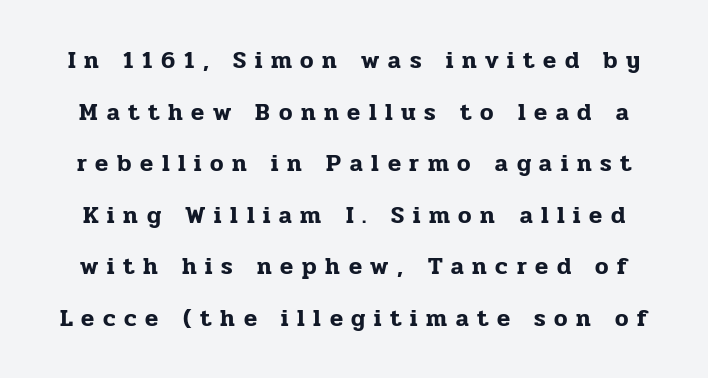
The image shows 24 px text type, upright; set loose line spacing (2.15x), unusually wide letter spacing (+0.36 em), not underlined.
